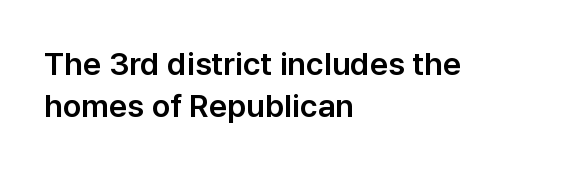
Q: Is the text italic (slanted)? A: No, it is upright.
Q: Is the typeface a serif or a sans-serif typeface? A: Sans-serif.
Q: Is the text underlined? A: No.
Q: How is the paragraph aligned? A: Left-aligned.
Q: Is the spacing between letters normal or unusually wide? A: Normal.
Q: Is the spacing between lines tight, normal or loose? A: Normal.
Q: Width (condensed, normal, or wide)? A: Normal.
Q: Stroke contrast? A: Low.
Q: x-height? A: Medium.
Q: Monospaced? A: No.
